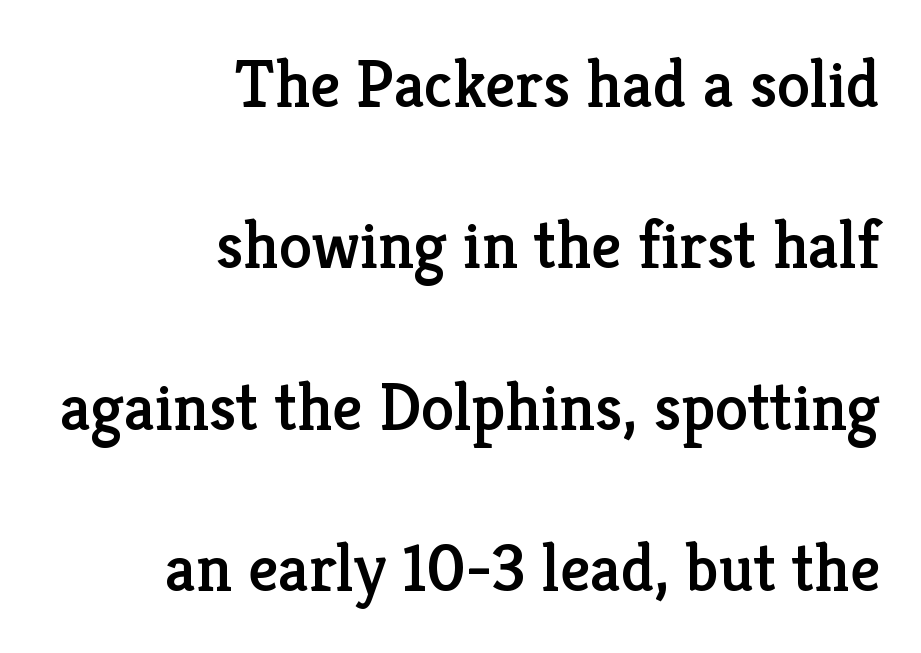
Q: Is the text italic (slanted)? A: No, it is upright.
Q: Is the typeface a serif or a sans-serif typeface? A: Serif.
Q: Is the text underlined? A: No.
Q: How is the paragraph aligned? A: Right-aligned.
Q: Is the spacing between letters normal or unusually wide? A: Normal.
Q: Is the spacing between lines tight, normal or loose? A: Loose.
Q: Width (condensed, normal, or wide)? A: Normal.
Q: Stroke contrast? A: Low.
Q: x-height? A: Medium.
Q: Monospaced? A: No.
